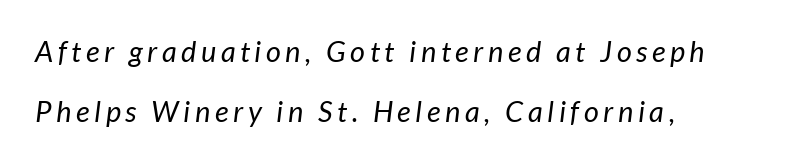
The image shows 29 px regular-weight sans-serif type; set left-aligned, loose line spacing (2.07x), not underlined; low stroke contrast and a medium x-height.
